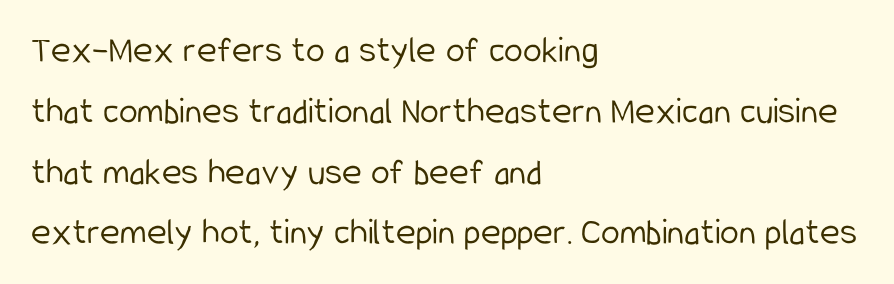
Q: Is the text bold? A: No.
Q: Is the text italic (slanted)? A: No, it is upright.
Q: Is the typeface a serif or a sans-serif typeface? A: Sans-serif.
Q: Is the text underlined? A: No.
Q: How is the paragraph aligned? A: Left-aligned.
Q: Is the spacing between letters normal or unusually wide? A: Normal.
Q: Is the spacing between lines tight, normal or loose? A: Normal.
Q: Width (condensed, normal, or wide)? A: Condensed.
Q: Stroke contrast? A: Low.
Q: x-height? A: Medium.
Q: Monospaced? A: No.
